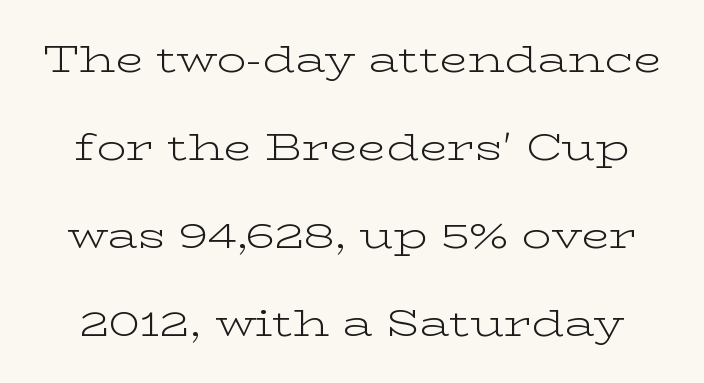
{"serif": "yes", "italic": "no", "bold": "no", "weight": "light", "width": "wide", "stroke_contrast": "low", "x_height": "medium", "monospaced": "no", "underline": "no", "line_spacing": "loose", "line_spacing_ratio": 2.38, "letter_spacing": "normal", "letter_spacing_em": 0.0, "glyph_px": 37}
